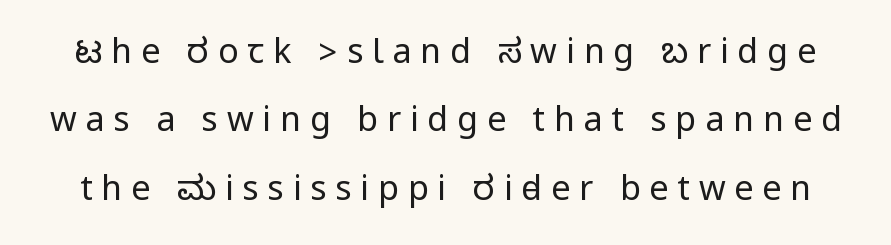
{"serif": "no", "italic": "no", "bold": "no", "weight": "regular", "width": "condensed", "stroke_contrast": "low", "underline": "no", "line_spacing": "loose", "line_spacing_ratio": 2.01, "letter_spacing": "wide", "letter_spacing_em": 0.26, "glyph_px": 34}
